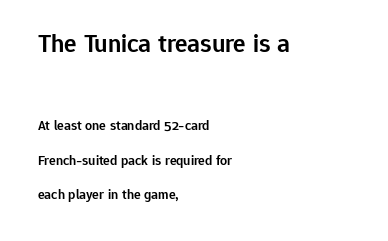
{"italic": "no", "bold": "semi", "underline": "no", "align": "left", "line_spacing": "loose", "line_spacing_ratio": 2.45, "letter_spacing": "normal", "letter_spacing_em": 0.0, "larger_block": "first", "size_ratio": 1.86, "glyph_px": 26}
